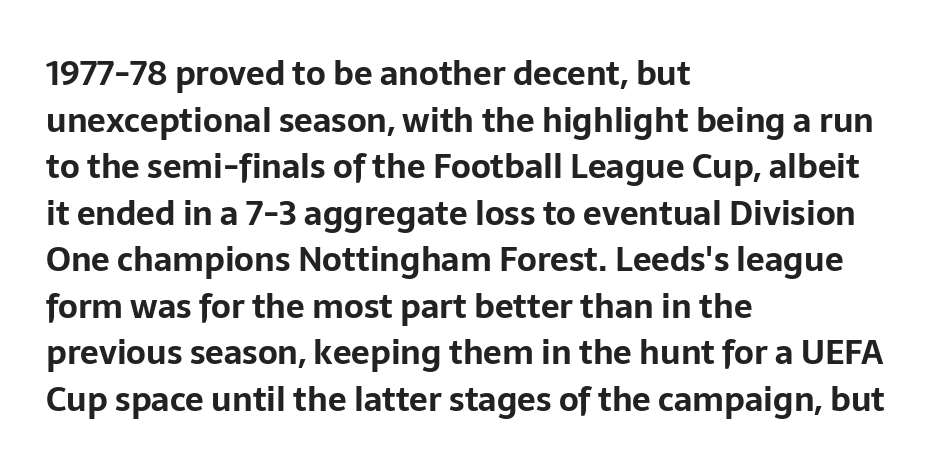
Q: Is the text bold? A: Yes.
Q: Is the text italic (slanted)? A: No, it is upright.
Q: Is the typeface a serif or a sans-serif typeface? A: Sans-serif.
Q: Is the text underlined? A: No.
Q: How is the paragraph aligned? A: Left-aligned.
Q: Is the spacing between letters normal or unusually wide? A: Normal.
Q: Is the spacing between lines tight, normal or loose? A: Normal.
Q: Width (condensed, normal, or wide)? A: Normal.
Q: Stroke contrast? A: Low.
Q: x-height? A: Medium.
Q: Monospaced? A: No.
